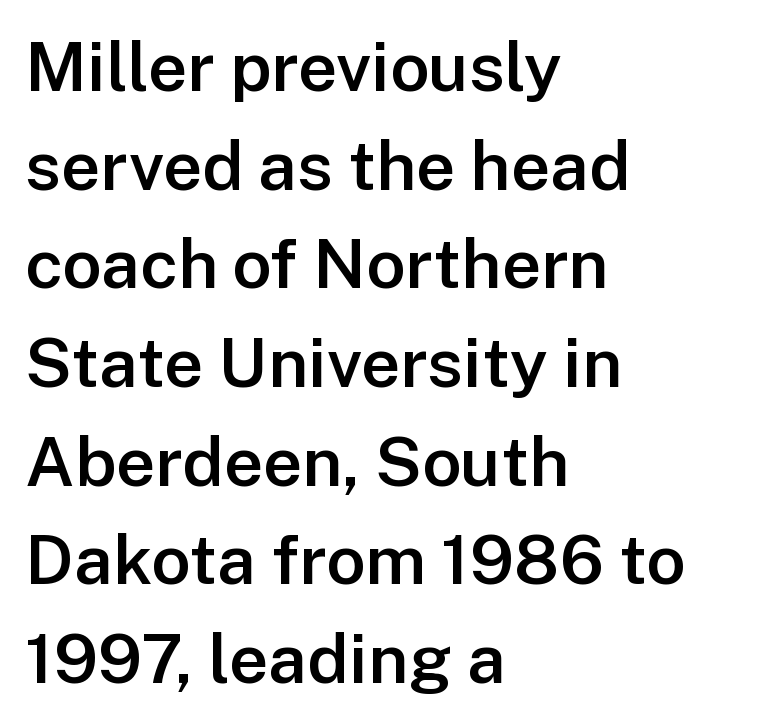
The image shows 69 px semibold sans-serif type, upright; set left-aligned, normal line spacing (1.43x), normal letter spacing, not underlined; low stroke contrast and a medium x-height.
